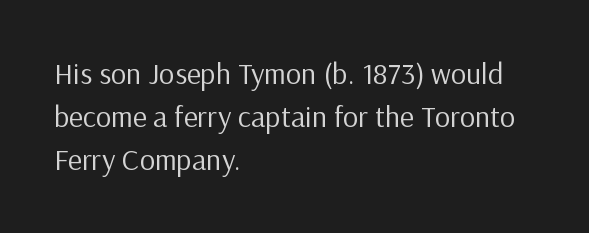
Nope, not italic — everything's standing straight. The rendering shows plain stroke endings on the letterforms — a sans-serif design. Evenly set lines give the paragraph a standard silhouette. Letters rest on an invisible, unmarked baseline.
